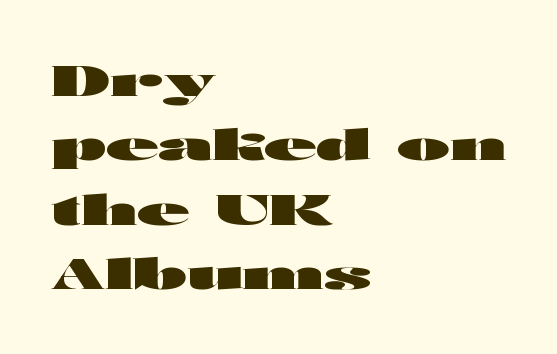
The image shows 43 px heavy, wide sans-serif type, upright; set left-aligned, normal line spacing (1.5x), normal letter spacing, not underlined; high stroke contrast and a medium x-height.
